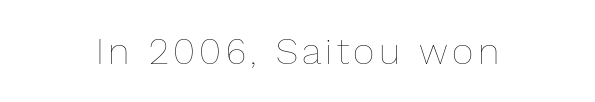
Q: Is the text bold? A: No.
Q: Is the text italic (slanted)? A: No, it is upright.
Q: Is the text underlined? A: No.
Q: Width (condensed, normal, or wide)? A: Normal.
Q: Stroke contrast? A: Low.
Q: x-height? A: Medium.
Q: Monospaced? A: No.
